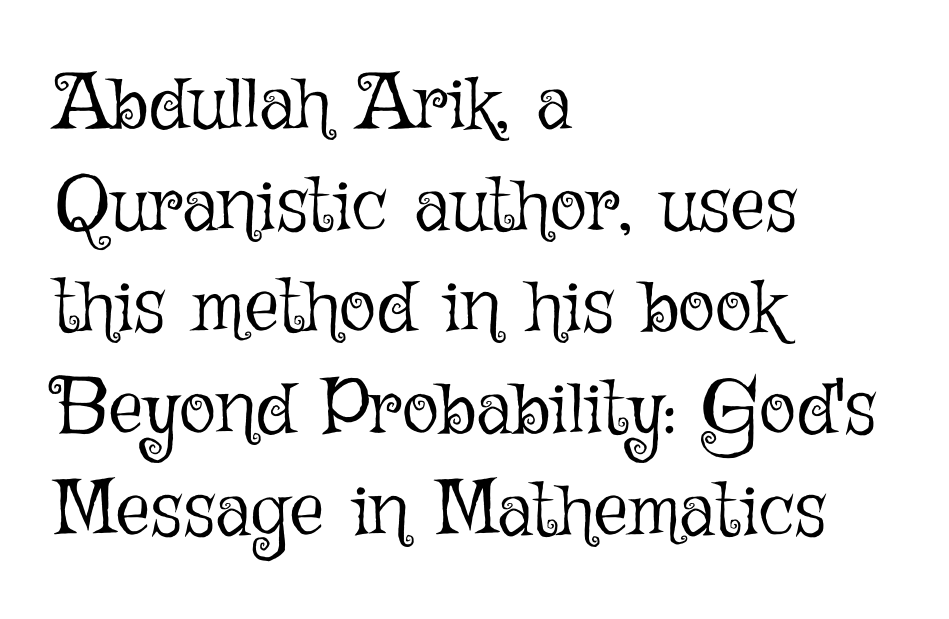
{"italic": "no", "bold": "no", "weight": "light", "width": "normal", "stroke_contrast": "low", "x_height": "medium", "monospaced": "no", "underline": "no", "align": "left", "line_spacing": "normal", "line_spacing_ratio": 1.32, "letter_spacing": "normal", "letter_spacing_em": 0.0, "glyph_px": 77}
